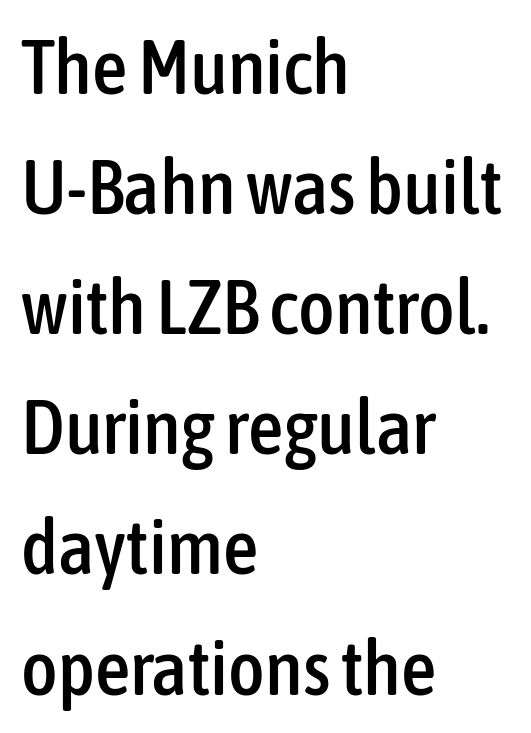
{"serif": "no", "italic": "no", "width": "condensed", "stroke_contrast": "low", "x_height": "medium", "monospaced": "no", "underline": "no", "align": "left", "line_spacing": "normal", "line_spacing_ratio": 1.54, "letter_spacing": "normal", "letter_spacing_em": 0.0, "glyph_px": 78}
